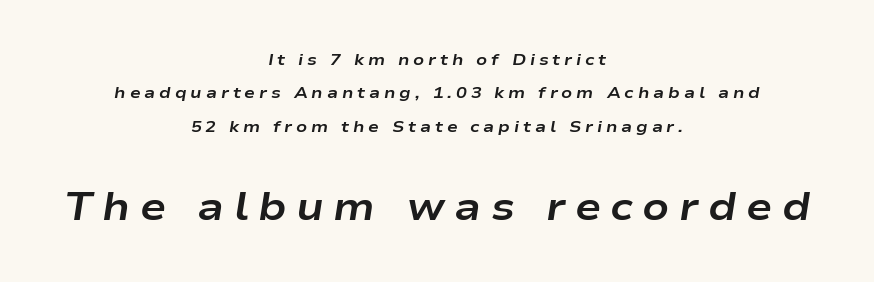
Q: Is the text bold? A: Yes.
Q: Is the text italic (slanted)? A: Yes, it leans right by about 9 degrees.
Q: Is the text underlined? A: No.
Q: How is the paragraph aligned? A: Centered.
Q: Is the spacing between letters normal or unusually wide? A: Unusually wide.
Q: Is the spacing between lines tight, normal or loose? A: Loose.
Q: Which block of text is set in a larger size, the first (top) or the second (bottom)? A: The second (bottom) one.
Q: Width (condensed, normal, or wide)? A: Wide.
Q: Stroke contrast? A: Low.
Q: x-height? A: Medium.
Q: Monospaced? A: No.
